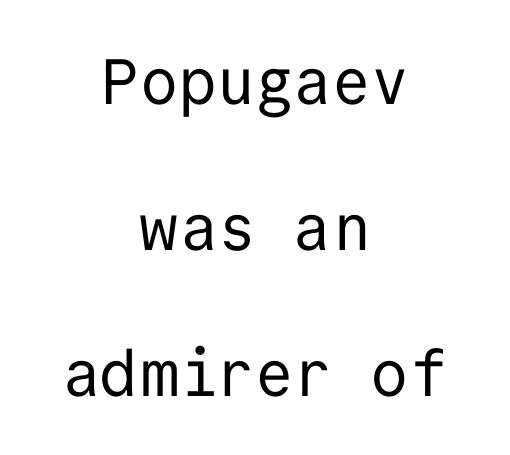
There is no visible air inserted between adjacent glyphs. The typesetter chose a symmetrical, centered arrangement here. Airy leading. The strip under each line holds only bare page. The rendering shows plain stroke endings on the letterforms — a sans-serif design.
